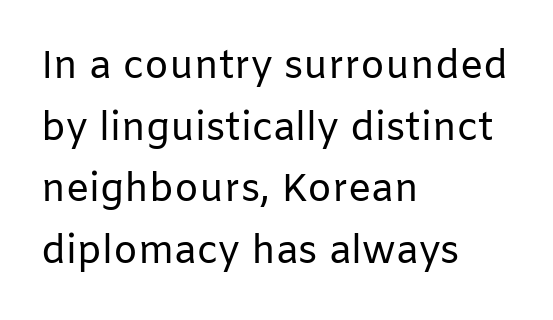
The image shows 39 px regular-weight sans-serif type, upright; set left-aligned, normal line spacing (1.58x), normal letter spacing, not underlined; low stroke contrast and a medium x-height.
